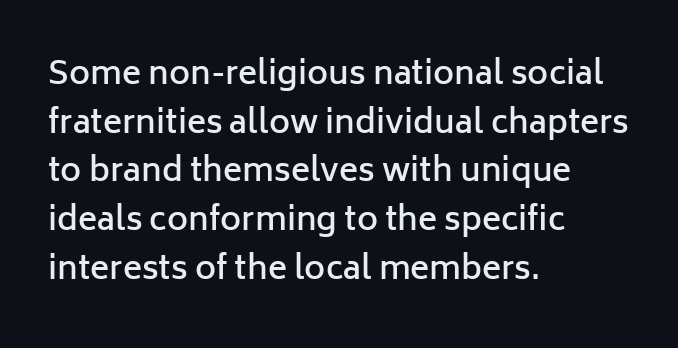
The image shows 32 px semibold sans-serif type, upright; set left-aligned, normal line spacing (1.52x), normal letter spacing, not underlined; low stroke contrast and a medium x-height.
